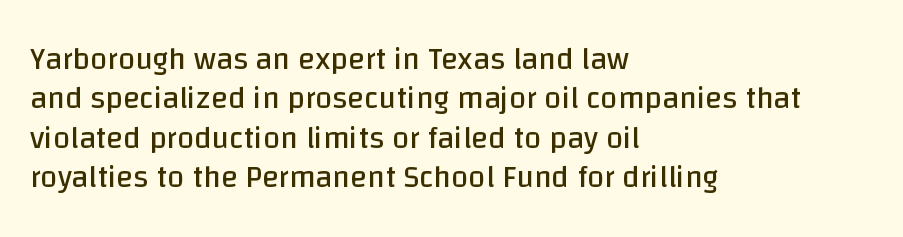
Q: Is the text bold? A: No.
Q: Is the text italic (slanted)? A: No, it is upright.
Q: Is the typeface a serif or a sans-serif typeface? A: Sans-serif.
Q: Is the text underlined? A: No.
Q: How is the paragraph aligned? A: Left-aligned.
Q: Is the spacing between letters normal or unusually wide? A: Normal.
Q: Is the spacing between lines tight, normal or loose? A: Normal.
Q: Width (condensed, normal, or wide)? A: Normal.
Q: Stroke contrast? A: Low.
Q: x-height? A: Large.
Q: Monospaced? A: No.
